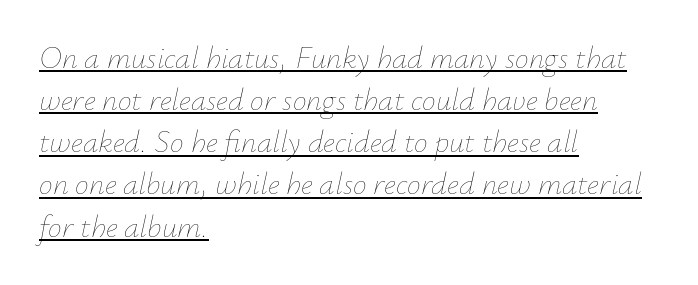
{"italic": "yes", "lean": "right", "slant_degrees": 12, "bold": "no", "weight": "thin", "width": "normal", "stroke_contrast": "low", "x_height": "small", "monospaced": "no", "underline": "yes", "align": "left", "line_spacing": "normal", "line_spacing_ratio": 1.36, "letter_spacing": "normal", "letter_spacing_em": 0.0, "glyph_px": 31}
